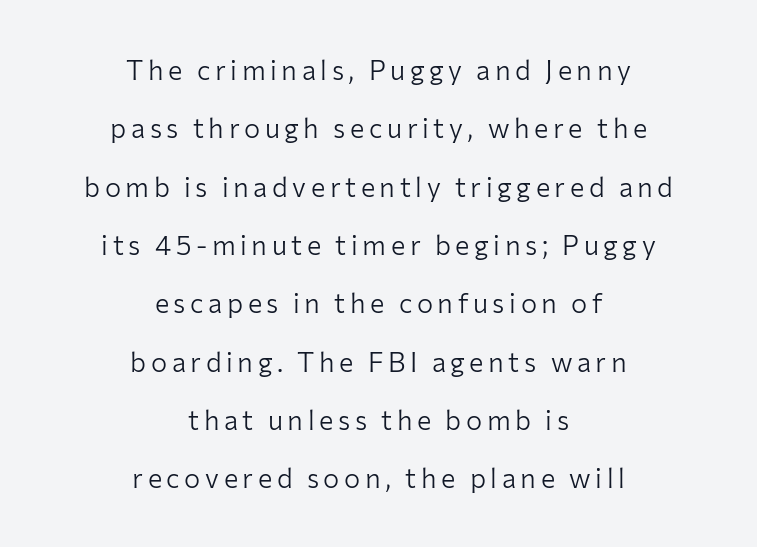
{"italic": "no", "bold": "no", "underline": "no", "align": "center", "line_spacing": "loose", "line_spacing_ratio": 2.16, "glyph_px": 27}
